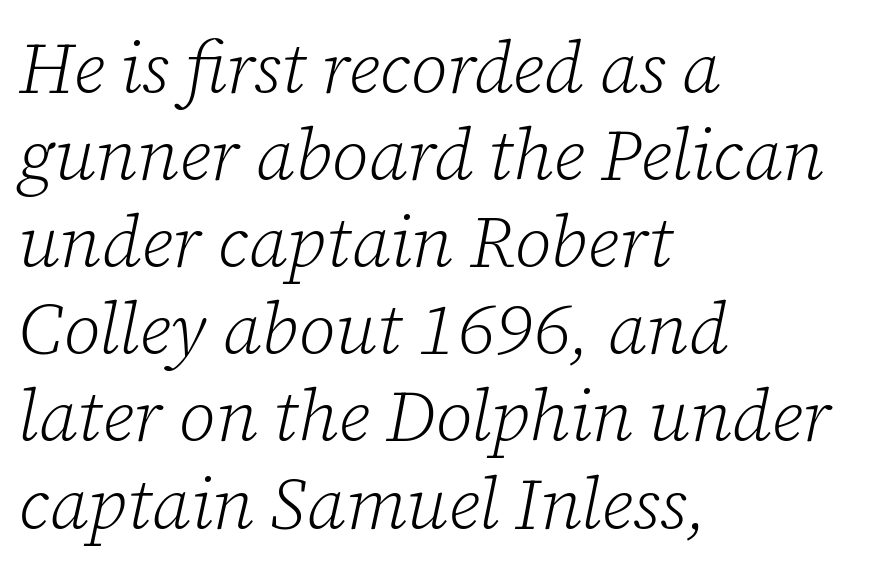
{"serif": "yes", "italic": "yes", "lean": "right", "slant_degrees": 12, "bold": "no", "weight": "light", "width": "normal", "stroke_contrast": "low", "x_height": "medium", "monospaced": "no", "underline": "no", "align": "left", "line_spacing_ratio": 1.21, "letter_spacing": "normal", "letter_spacing_em": 0.0, "glyph_px": 72}
